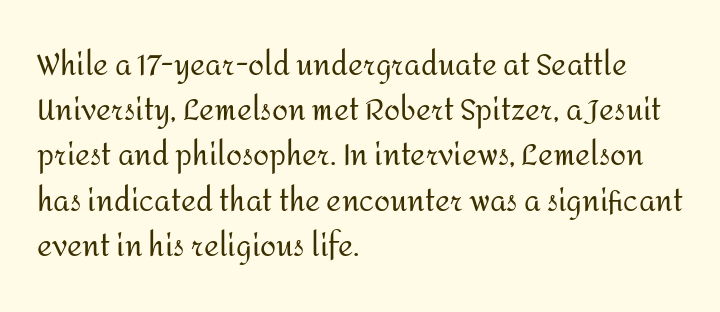
Q: Is the text bold? A: No.
Q: Is the text italic (slanted)? A: No, it is upright.
Q: Is the typeface a serif or a sans-serif typeface? A: Sans-serif.
Q: Is the text underlined? A: No.
Q: How is the paragraph aligned? A: Left-aligned.
Q: Is the spacing between letters normal or unusually wide? A: Normal.
Q: Is the spacing between lines tight, normal or loose? A: Normal.
Q: Width (condensed, normal, or wide)? A: Normal.
Q: Stroke contrast? A: Medium.
Q: x-height? A: Medium.
Q: Monospaced? A: No.
